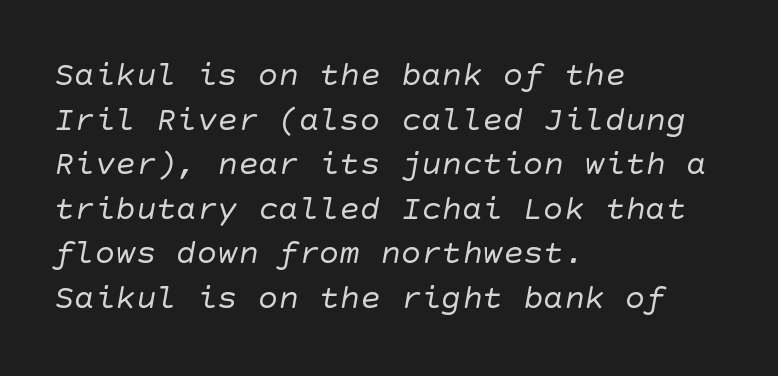
{"serif": "no", "bold": "no", "weight": "regular", "width": "normal", "stroke_contrast": "low", "x_height": "large", "underline": "no", "align": "left", "line_spacing": "normal", "line_spacing_ratio": 1.31, "letter_spacing": "normal", "letter_spacing_em": 0.0, "glyph_px": 34}
